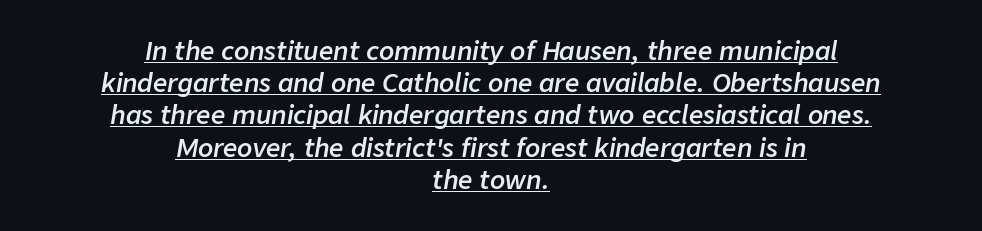
The image shows 25 px text type, italic (leaning right); set centered, normal line spacing (1.29x), normal letter spacing, underlined.
